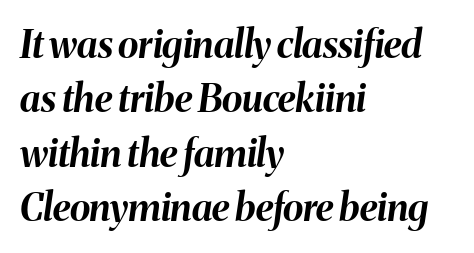
{"italic": "yes", "lean": "right", "slant_degrees": 8, "bold": "yes", "weight": "bold", "width": "normal", "stroke_contrast": "medium", "x_height": "medium", "monospaced": "no", "underline": "no", "align": "left", "line_spacing": "normal", "line_spacing_ratio": 1.43, "letter_spacing": "normal", "letter_spacing_em": 0.0, "glyph_px": 38}
